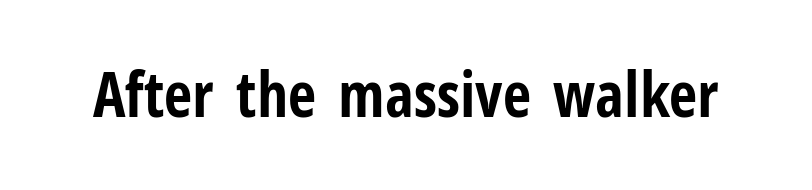
Q: Is the text bold? A: Yes.
Q: Is the text italic (slanted)? A: No, it is upright.
Q: Is the typeface a serif or a sans-serif typeface? A: Sans-serif.
Q: Is the text underlined? A: No.
Q: Is the spacing between letters normal or unusually wide? A: Normal.
Q: Width (condensed, normal, or wide)? A: Condensed.
Q: Stroke contrast? A: Low.
Q: x-height? A: Medium.
Q: Monospaced? A: No.
